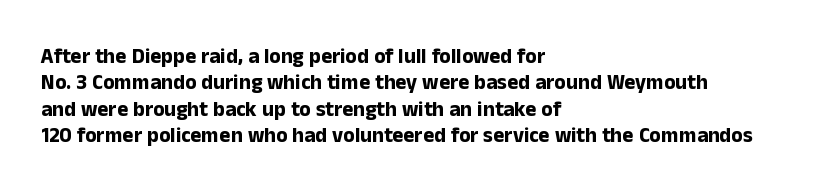
{"italic": "no", "bold": "yes", "underline": "no", "align": "left", "line_spacing": "normal", "line_spacing_ratio": 1.26, "letter_spacing": "normal", "letter_spacing_em": 0.0, "glyph_px": 21}
